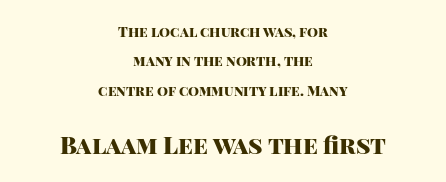
Between one letter and the next there's only the usual sliver of space. The letters in the lower block stand taller than those in the block above. On the weight axis this lands at bold, roughly 700. Widely set lines give the paragraph a tall, airy silhouette. Glance below the letters and you will spot only blank space. Italic: no, the glyphs are upright roman.
